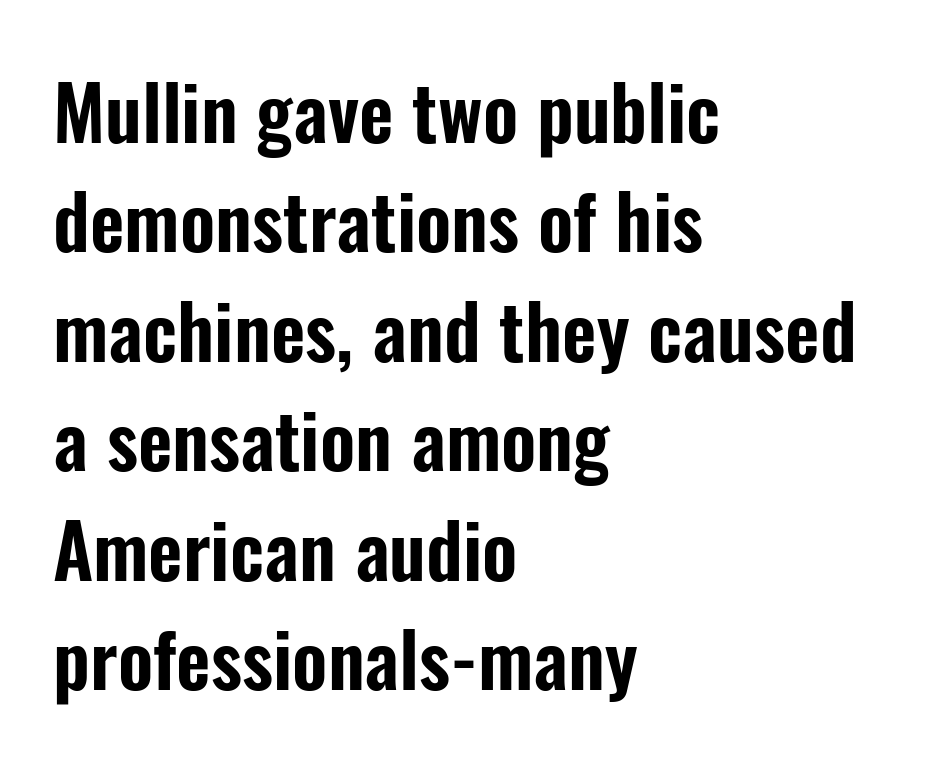
Q: Is the text italic (slanted)? A: No, it is upright.
Q: Is the typeface a serif or a sans-serif typeface? A: Sans-serif.
Q: Is the text underlined? A: No.
Q: How is the paragraph aligned? A: Left-aligned.
Q: Is the spacing between letters normal or unusually wide? A: Normal.
Q: Is the spacing between lines tight, normal or loose? A: Normal.
Q: Width (condensed, normal, or wide)? A: Condensed.
Q: Stroke contrast? A: Low.
Q: x-height? A: Medium.
Q: Monospaced? A: No.
